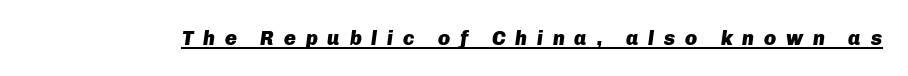
Q: Is the text bold? A: Yes.
Q: Is the text italic (slanted)? A: Yes, it leans right by about 8 degrees.
Q: Is the text underlined? A: Yes.
Q: Is the spacing between letters normal or unusually wide? A: Unusually wide.
